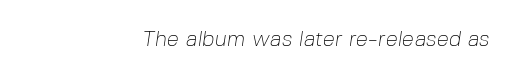
{"bold": "no", "underline": "no", "letter_spacing": "normal", "letter_spacing_em": 0.0, "glyph_px": 22}
